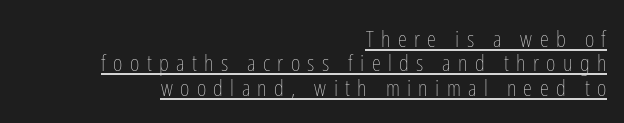
The image shows 23 px text type, upright; set right-aligned, tight line spacing (1.06x), unusually wide letter spacing (+0.32 em), underlined.
